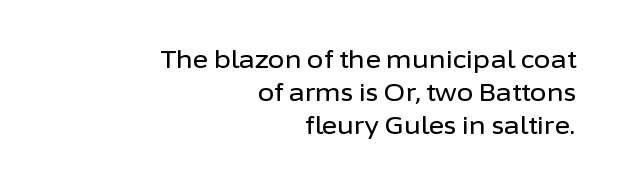
The image shows 24 px text type, upright; set right-aligned, normal line spacing (1.38x), normal letter spacing, not underlined.
